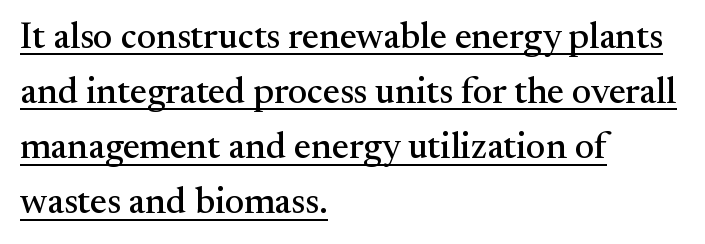
{"serif": "yes", "italic": "no", "width": "normal", "stroke_contrast": "medium", "x_height": "small", "monospaced": "no", "underline": "yes", "align": "left", "line_spacing": "normal", "line_spacing_ratio": 1.49, "letter_spacing": "normal", "letter_spacing_em": 0.0, "glyph_px": 37}
